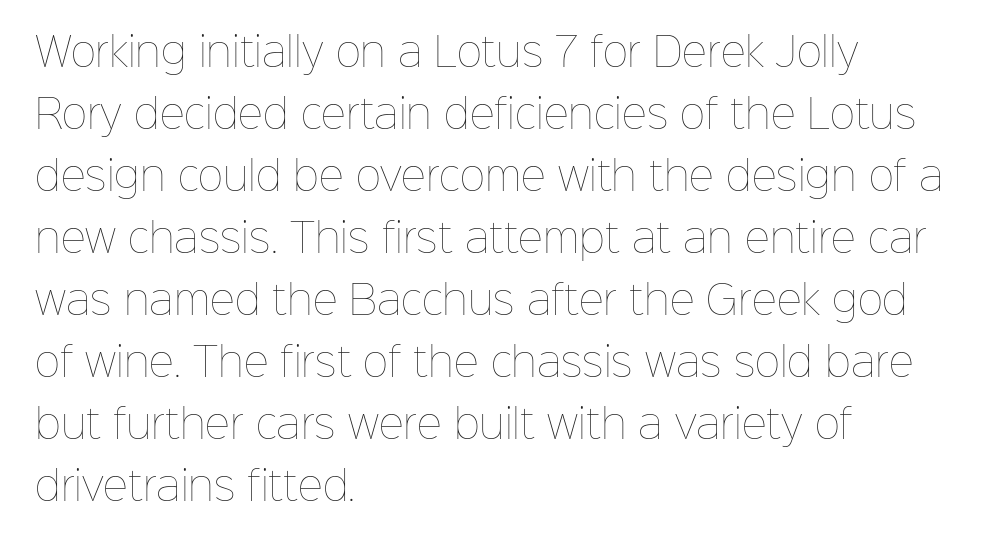
Q: Is the text bold? A: No.
Q: Is the text italic (slanted)? A: No, it is upright.
Q: Is the text underlined? A: No.
Q: How is the paragraph aligned? A: Left-aligned.
Q: Is the spacing between letters normal or unusually wide? A: Normal.
Q: Is the spacing between lines tight, normal or loose? A: Normal.
Q: Width (condensed, normal, or wide)? A: Normal.
Q: Stroke contrast? A: Low.
Q: x-height? A: Medium.
Q: Monospaced? A: No.
